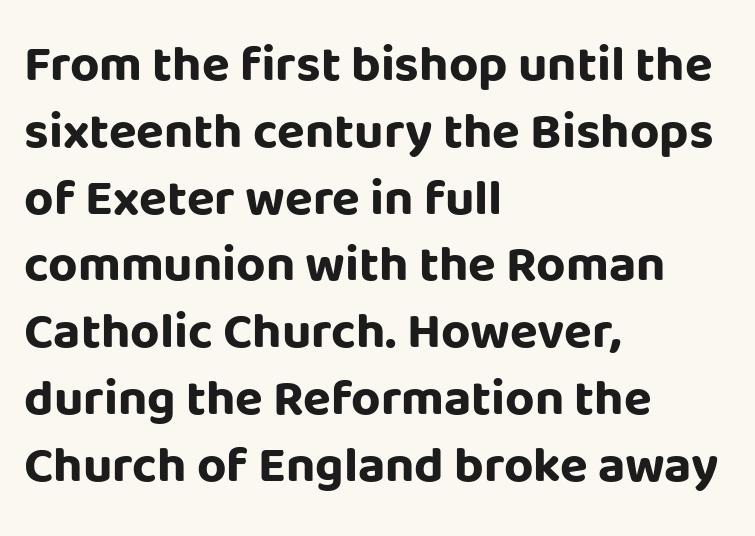
The passage shown stacks its lines at a standard gap. Look at the tracking — it's just the regular setting, nothing added. Bare-footed words on every line. Varying glyph widths throughout — classic text-font behaviour. The letters carry no serifs — their stems end cleanly without finishing strokes. A dark, heavy texture on the line: the type is bold.
